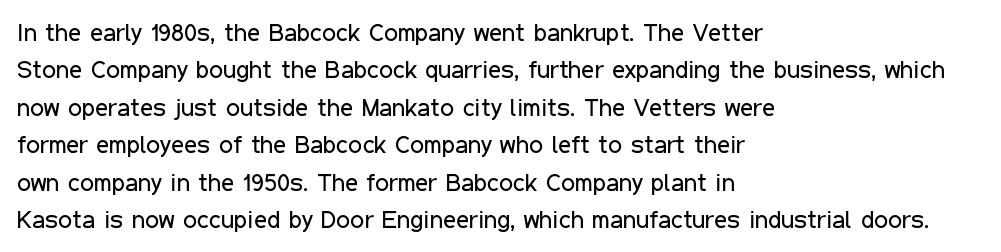
In CSS terms this would be text-align: left. Descenders are the only things crossing below the line. One glance says typical: line gaps are just what's usual. This is the regular roman posture of the typeface.
